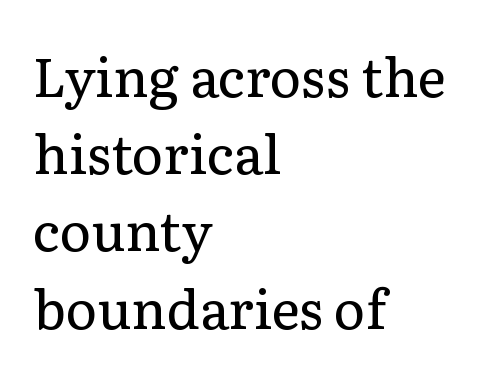
The image shows 54 px regular-weight serif type, upright; set left-aligned, normal line spacing (1.43x), normal letter spacing, not underlined; low stroke contrast and a medium x-height.
